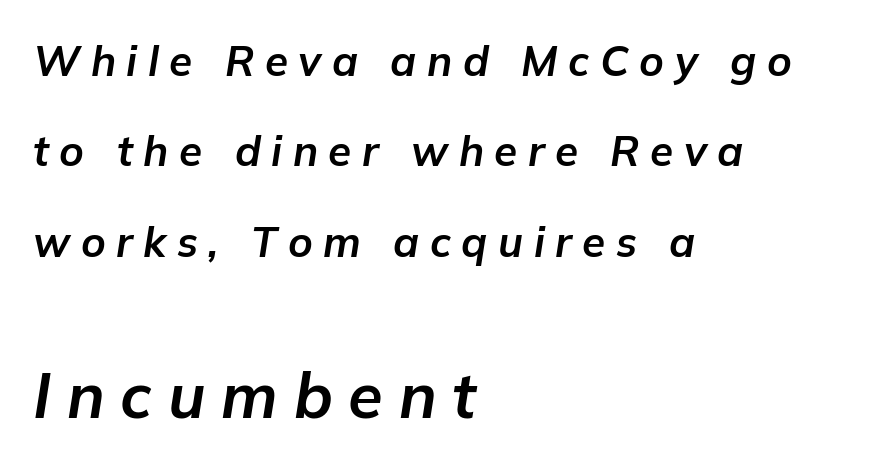
Q: Is the text bold? A: Yes.
Q: Is the text italic (slanted)? A: Yes, it leans right by about 9 degrees.
Q: Is the text underlined? A: No.
Q: How is the paragraph aligned? A: Left-aligned.
Q: Is the spacing between letters normal or unusually wide? A: Unusually wide.
Q: Is the spacing between lines tight, normal or loose? A: Loose.
Q: Which block of text is set in a larger size, the first (top) or the second (bottom)? A: The second (bottom) one.
Q: Width (condensed, normal, or wide)? A: Normal.
Q: Stroke contrast? A: Low.
Q: x-height? A: Medium.
Q: Monospaced? A: No.
